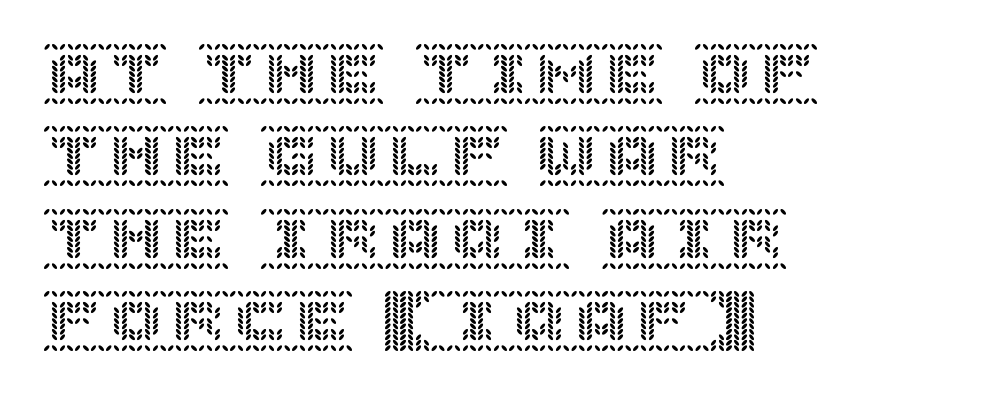
Normally led — the rows are evenly, conventionally spaced. The zone under the glyphs is completely vacant. The paragraph has a hard left edge and a soft right edge. Default kerning and tracking; the words read as compact shapes. The type sits square on the baseline with zero lean.
